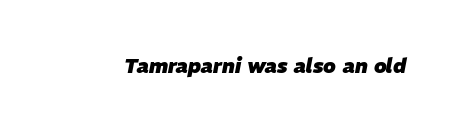
Q: Is the text bold? A: Yes.
Q: Is the text italic (slanted)? A: Yes, it leans right by about 11 degrees.
Q: Is the text underlined? A: No.
Q: Is the spacing between letters normal or unusually wide? A: Normal.
